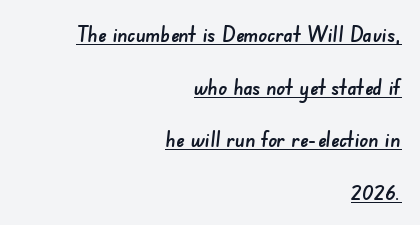
Leftover space on each line is placed entirely before the opening word. Check the space under the baseline: a stroke is drawn there. The block of text is sparse from top to bottom, with ample space between rows. Spacing between characters is what you'd get straight out of the box.
